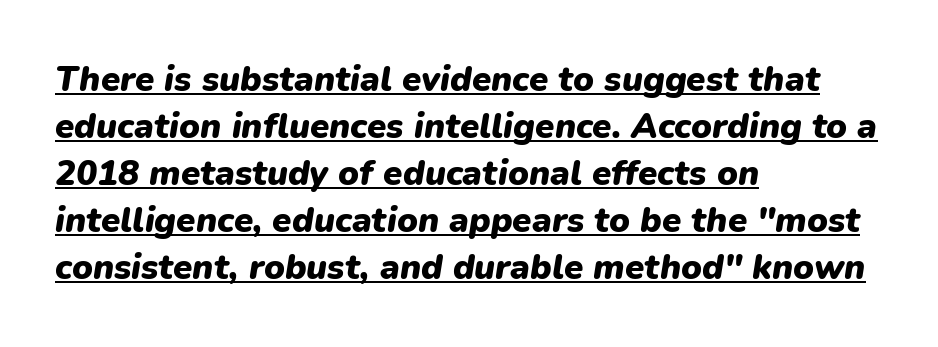
The image shows 35 px heavy type, italic (leaning right); set left-aligned, normal line spacing (1.34x), normal letter spacing, underlined; low stroke contrast and a medium x-height.
